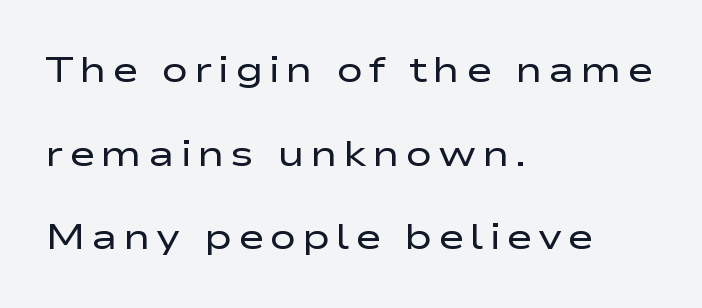
Any mark beneath the type? The region is blank. The compositor pushed each line to the left boundary. Students, observe: this is what heavily led, spacious text looks like. I'd call this a sans setting — the letters go barefoot. This sample has the flowing, uneven cadence of proportional lettering.
